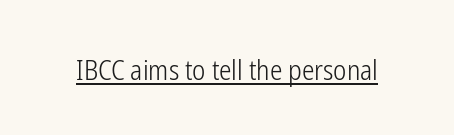
The image shows 28 px light, condensed sans-serif type, upright; set normal letter spacing, underlined; low stroke contrast and a medium x-height.
